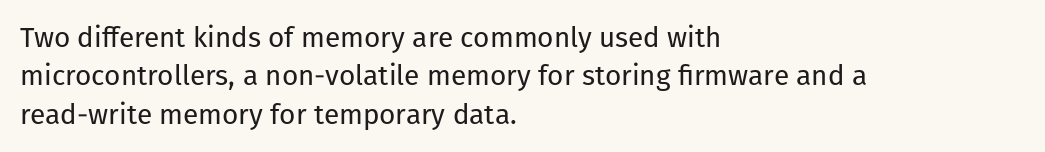
{"serif": "no", "italic": "no", "bold": "no", "weight": "regular", "width": "normal", "stroke_contrast": "low", "x_height": "medium", "monospaced": "no", "underline": "no", "align": "left", "line_spacing": "normal", "line_spacing_ratio": 1.37, "letter_spacing": "normal", "letter_spacing_em": 0.0, "glyph_px": 28}
